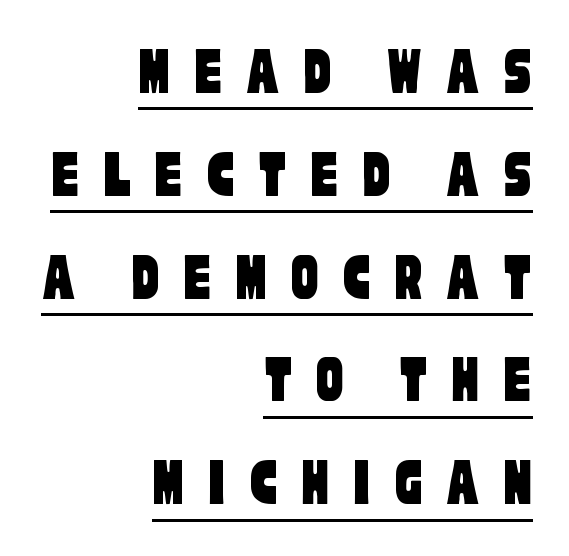
Q: Is the typeface a serif or a sans-serif typeface? A: Sans-serif.
Q: Is the text underlined? A: Yes.
Q: How is the paragraph aligned? A: Right-aligned.
Q: Is the spacing between letters normal or unusually wide? A: Unusually wide.
Q: Is the spacing between lines tight, normal or loose? A: Normal.
Q: Width (condensed, normal, or wide)? A: Condensed.
Q: Stroke contrast? A: Low.
Q: x-height? A: Large.
Q: Monospaced? A: No.
